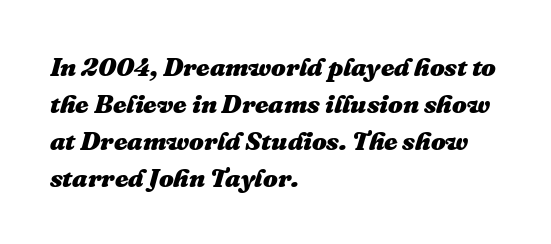
The ragged edge is on the right, which tells us the setting is flush left. The lettering tilts uniformly, giving the passage an italic look. The passage shown has conventional tracking throughout. Weight check: bold — yes, fully. Notice how descenders clear the ascenders below comfortably — that's standard leading. The string is rendered with underlining switched off.
